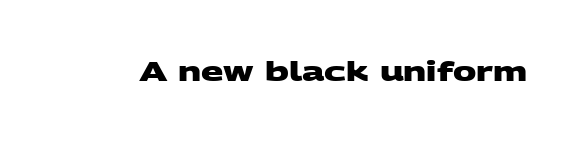
Set as a true bold cut, around the 700 mark. No word sits above an underline. Nothing unusual about the tracking: characters are spaced as the font intends.
